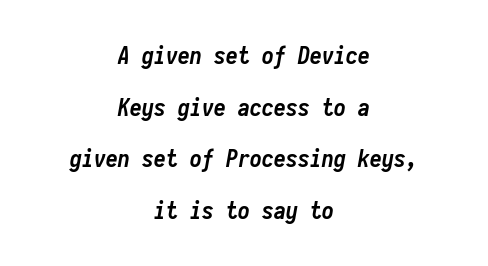
Q: Is the text bold? A: Yes.
Q: Is the text italic (slanted)? A: Yes, it leans right by about 10 degrees.
Q: Is the text underlined? A: No.
Q: How is the paragraph aligned? A: Centered.
Q: Is the spacing between letters normal or unusually wide? A: Normal.
Q: Is the spacing between lines tight, normal or loose? A: Loose.
